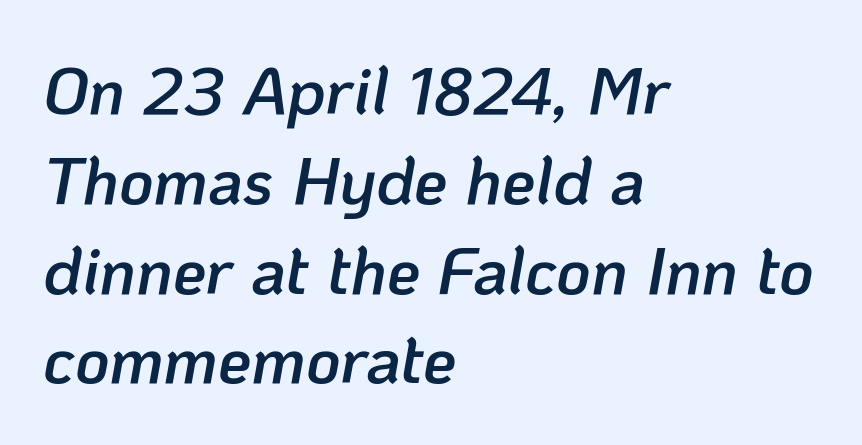
Q: Is the text bold? A: Semi-bold.
Q: Is the text italic (slanted)? A: Yes, it leans right by about 10 degrees.
Q: Is the text underlined? A: No.
Q: How is the paragraph aligned? A: Left-aligned.
Q: Is the spacing between letters normal or unusually wide? A: Normal.
Q: Is the spacing between lines tight, normal or loose? A: Normal.
Q: Width (condensed, normal, or wide)? A: Normal.
Q: Stroke contrast? A: Low.
Q: x-height? A: Medium.
Q: Monospaced? A: No.
